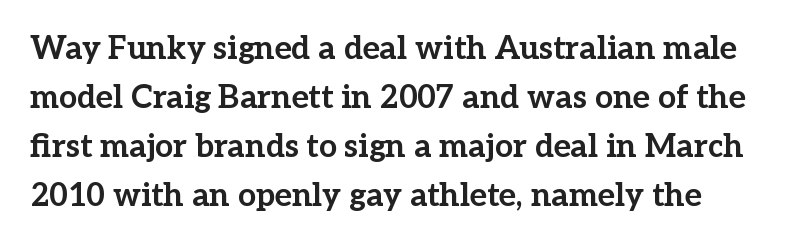
The image shows 32 px bold serif type, upright; set left-aligned, normal line spacing (1.53x), normal letter spacing, not underlined; low stroke contrast and a medium x-height.
